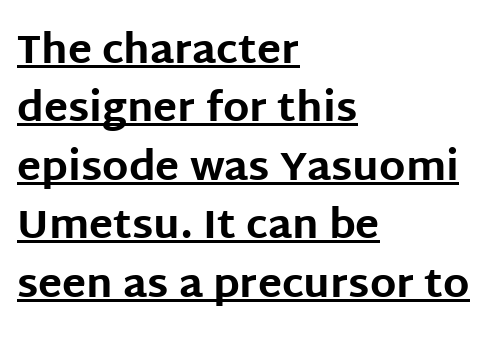
The image shows 40 px bold sans-serif type, upright; set left-aligned, normal line spacing (1.46x), normal letter spacing, underlined; low stroke contrast and a large x-height.
